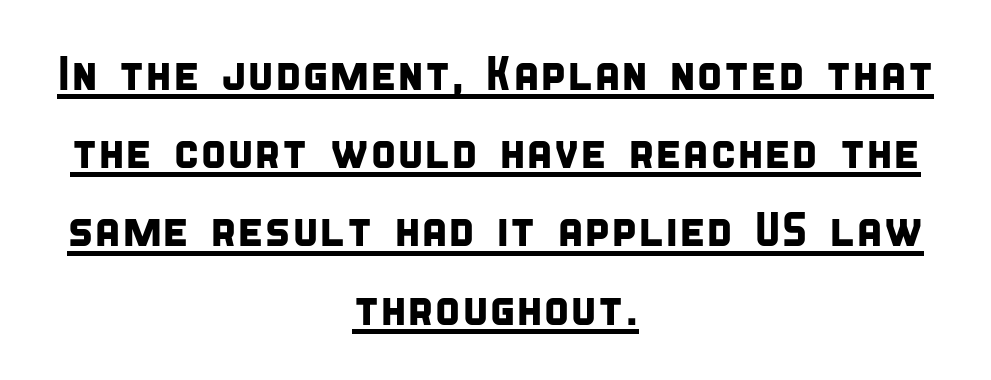
{"serif": "no", "width": "condensed", "stroke_contrast": "low", "x_height": "large", "monospaced": "no", "underline": "yes", "align": "center", "line_spacing": "normal", "line_spacing_ratio": 1.63, "letter_spacing": "normal", "letter_spacing_em": 0.0, "glyph_px": 48}
